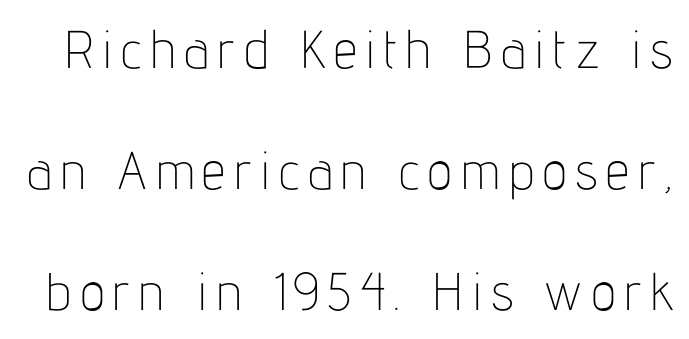
Q: Is the text bold? A: No.
Q: Is the text italic (slanted)? A: No, it is upright.
Q: Is the typeface a serif or a sans-serif typeface? A: Sans-serif.
Q: Is the text underlined? A: No.
Q: Is the spacing between lines tight, normal or loose? A: Loose.
Q: Width (condensed, normal, or wide)? A: Condensed.
Q: Stroke contrast? A: Low.
Q: x-height? A: Medium.
Q: Monospaced? A: No.
